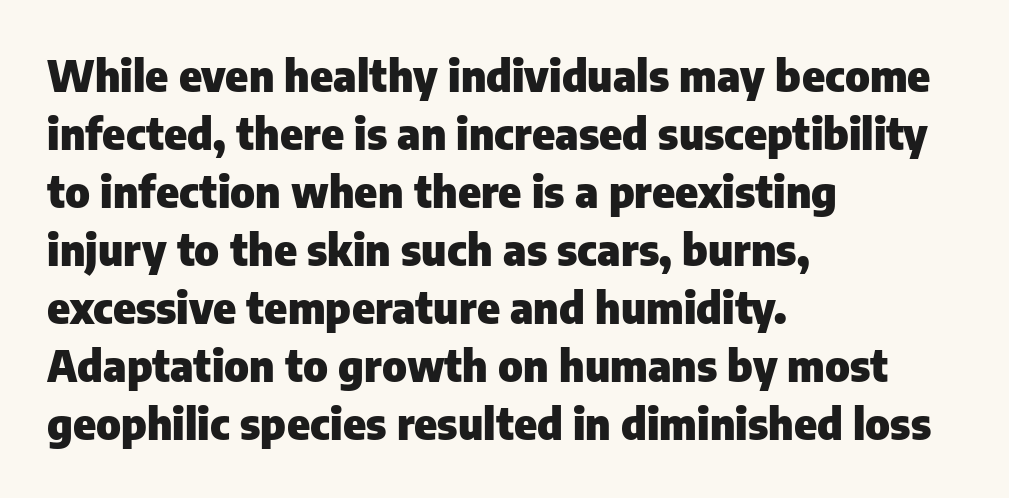
The image shows 43 px heavy sans-serif type, upright; set left-aligned, normal line spacing (1.35x), normal letter spacing, not underlined; low stroke contrast and a medium x-height.
